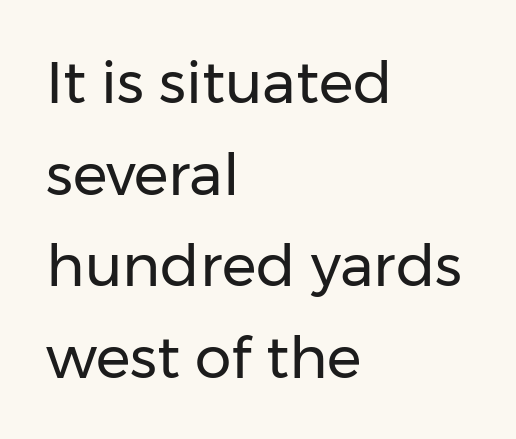
The image shows 58 px regular-weight sans-serif type, upright; set left-aligned, normal line spacing (1.58x), normal letter spacing, not underlined; low stroke contrast and a medium x-height.
